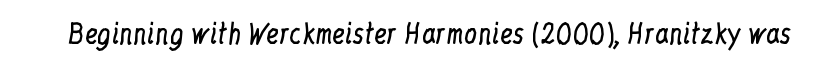
Decoration check: the copy has no underline. The gaps between neighbouring characters are ordinary and unremarkable. Bold? No — there's no thickening of the strokes.
